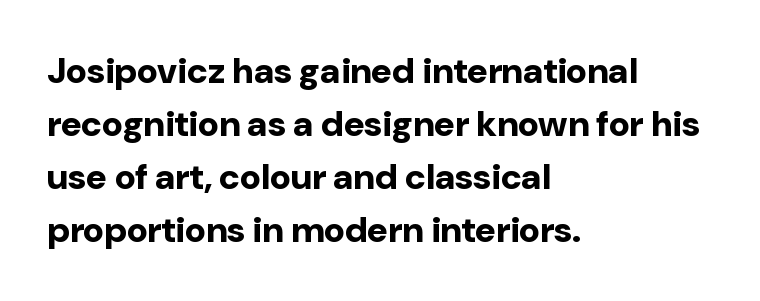
Q: Is the text bold? A: Yes.
Q: Is the text italic (slanted)? A: No, it is upright.
Q: Is the typeface a serif or a sans-serif typeface? A: Sans-serif.
Q: Is the text underlined? A: No.
Q: How is the paragraph aligned? A: Left-aligned.
Q: Is the spacing between letters normal or unusually wide? A: Normal.
Q: Is the spacing between lines tight, normal or loose? A: Normal.
Q: Width (condensed, normal, or wide)? A: Normal.
Q: Stroke contrast? A: Low.
Q: x-height? A: Medium.
Q: Monospaced? A: No.
